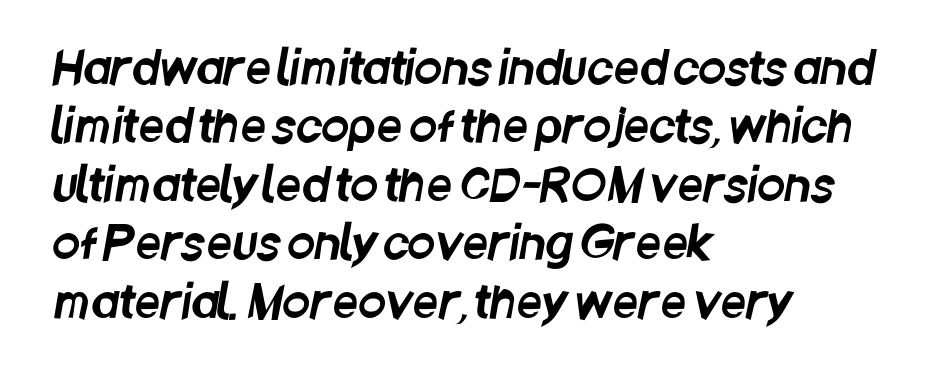
{"serif": "no", "width": "condensed", "stroke_contrast": "low", "x_height": "large", "monospaced": "no", "underline": "no", "align": "left", "line_spacing": "normal", "line_spacing_ratio": 1.3, "letter_spacing": "normal", "letter_spacing_em": 0.0, "glyph_px": 45}
